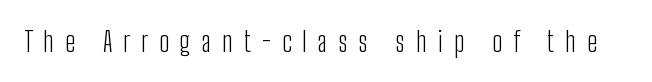
Display-style spreading of the glyphs; the letterfit is very open. Character widths vary here, with narrow letters taking less room than wide ones. Think standard paragraph weight, or any step lighter than that. Serifs: no, the terminals of the letterforms are clean. The typography opts for an upright posture over an oblique one. A bare baseline throughout the passage.
